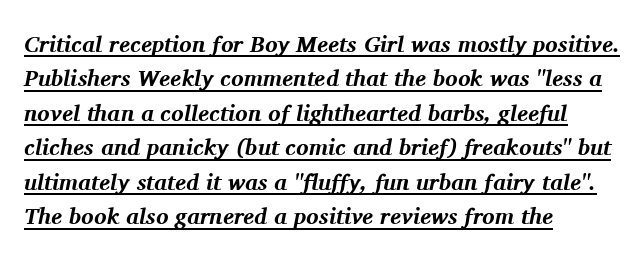
Summary of vertical rhythm: regular, with standard interline spacing. A typesetter would call this zero additional tracking. Glance below the letters and you will spot a drawn line. Posture: slanted. Typeset ragged right — the left edge is the straight one. Does the weight exceed regular? Yes, all the way to bold.
